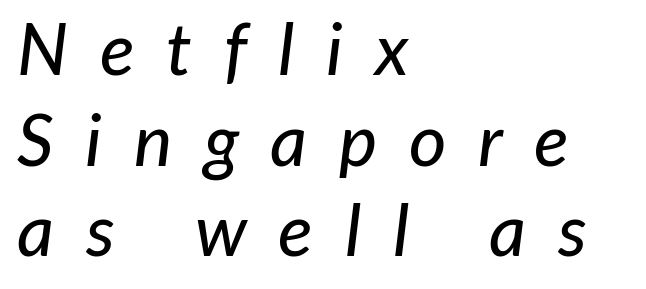
Q: Is the text italic (slanted)? A: Yes, it leans right by about 7 degrees.
Q: Is the text underlined? A: No.
Q: How is the paragraph aligned? A: Left-aligned.
Q: Is the spacing between letters normal or unusually wide? A: Unusually wide.
Q: Is the spacing between lines tight, normal or loose? A: Normal.
Q: Width (condensed, normal, or wide)? A: Normal.
Q: Stroke contrast? A: Low.
Q: x-height? A: Medium.
Q: Monospaced? A: No.
